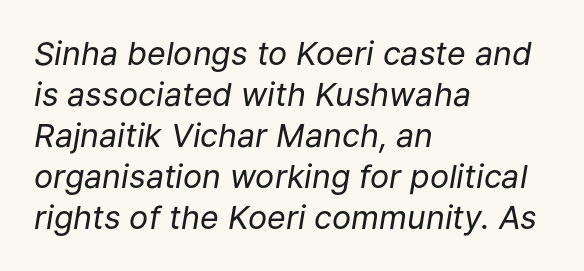
Varying glyph widths throughout — classic text-font behaviour. Rule under the text: the space is simply empty. The typesetting does not lean heavy: it is not bold. Baseline-to-baseline distance is the conventional proportion of letter height. The text carries the slant typical of an italic or oblique font.
